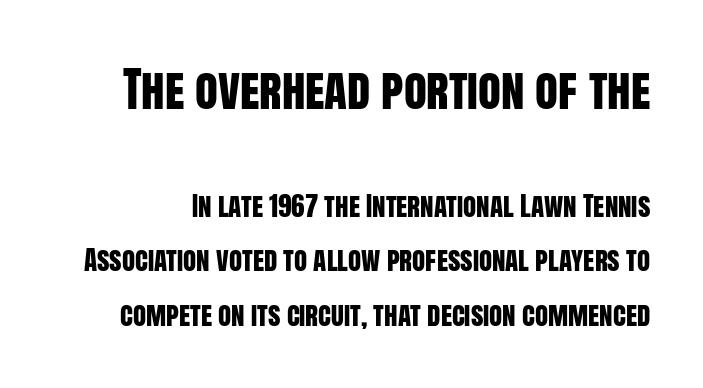
It's the straight-up-and-down kind of type. What stands out about the letter spacing? Nothing — it is the standard amount. Character size in the leading block exceeds that of the trailing block. You can tell from the bare stems that sans-serif type was used. Descender tails drop into unmarked territory. This sample trades compactness for vertical openness between lines.
